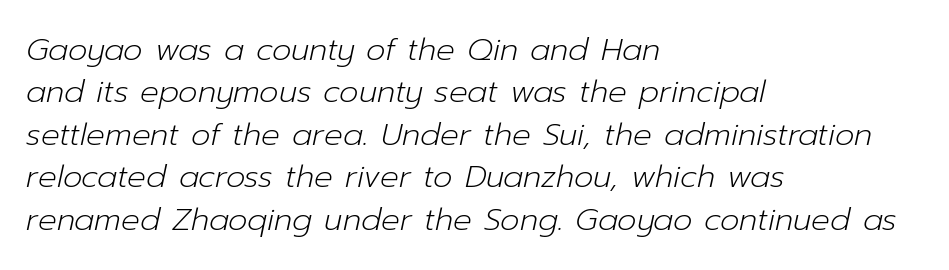
{"italic": "yes", "lean": "right", "slant_degrees": 12, "bold": "no", "weight": "light", "width": "normal", "stroke_contrast": "low", "x_height": "medium", "monospaced": "no", "underline": "no", "align": "left", "line_spacing": "normal", "line_spacing_ratio": 1.37, "letter_spacing": "normal", "letter_spacing_em": 0.0, "glyph_px": 31}
